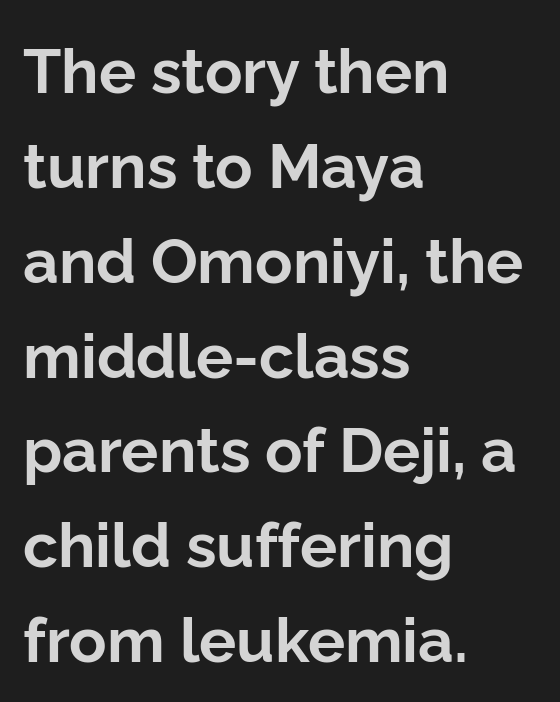
{"serif": "no", "italic": "no", "bold": "yes", "weight": "bold", "width": "normal", "stroke_contrast": "low", "x_height": "medium", "monospaced": "no", "underline": "no", "align": "left", "line_spacing": "normal", "line_spacing_ratio": 1.53, "letter_spacing": "normal", "letter_spacing_em": 0.0, "glyph_px": 62}
